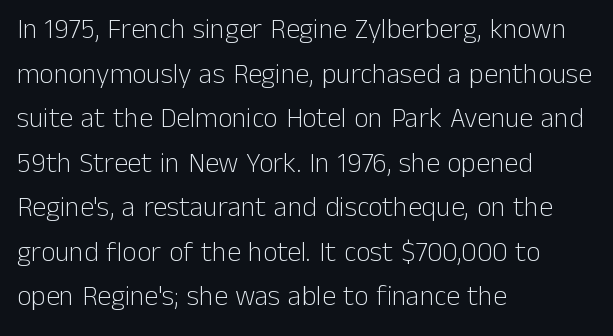
One glance says typical: line gaps are just what's usual. Layout note: lines flush left. I'd call this a sans setting — the letters go barefoot. Check the space under the baseline: it is left empty.
